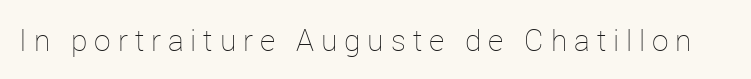
The tracking jumps out immediately: characters are airy and widely separated. A typesetter would call this proportional, since set widths differ per character. Plain, unruled lines of type. No extra ink here — the face is not bold.
